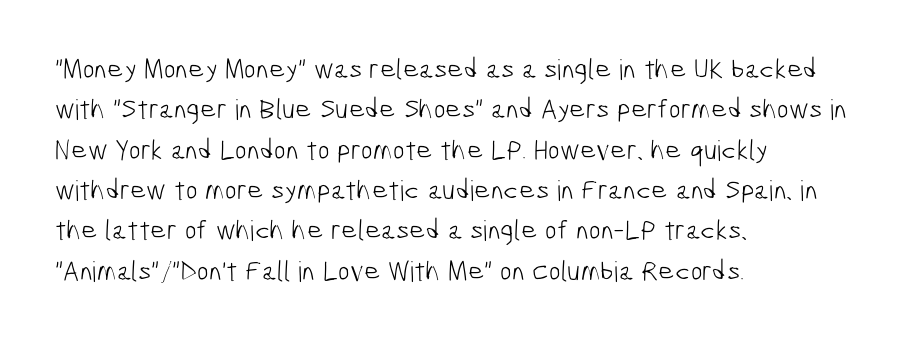
{"serif": "no", "bold": "no", "weight": "light", "width": "condensed", "stroke_contrast": "low", "x_height": "medium", "monospaced": "no", "underline": "no", "align": "left", "line_spacing": "normal", "line_spacing_ratio": 1.44, "letter_spacing": "normal", "letter_spacing_em": 0.0, "glyph_px": 28}
